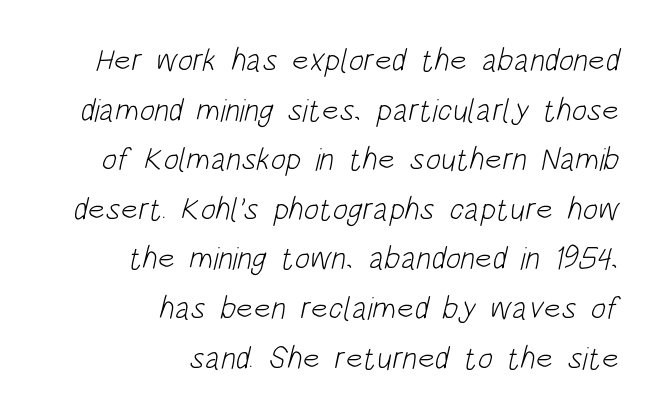
This rendering leaves character spacing at its baseline value. Where is the straight margin? On the right. A typesetter would call this proportional, since set widths differ per character. A light-to-regular cut is what we see here.
